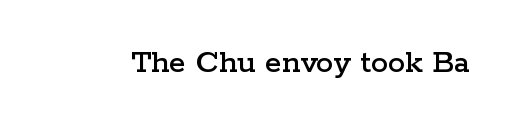
{"serif": "yes", "italic": "no", "width": "wide", "stroke_contrast": "low", "x_height": "medium", "monospaced": "no", "underline": "no", "letter_spacing": "normal", "letter_spacing_em": 0.0, "glyph_px": 34}
